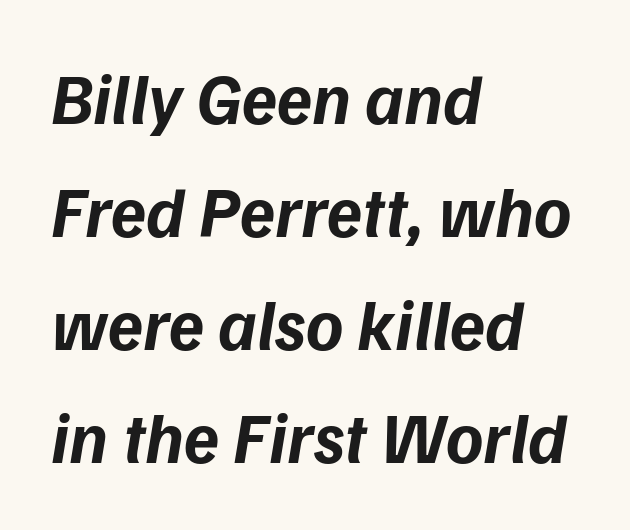
The image shows 71 px bold sans-serif type; set left-aligned, normal line spacing (1.59x), normal letter spacing, not underlined; low stroke contrast and a medium x-height.
